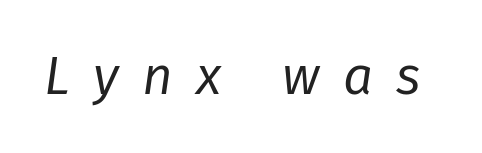
Plain, unruled lines of type. Each letter keeps its own natural width here, so spacing adapts to shape. Slanted lettering throughout. The strokes carry an ordinary text weight at most. The gaps between neighbouring characters are conspicuously large.
